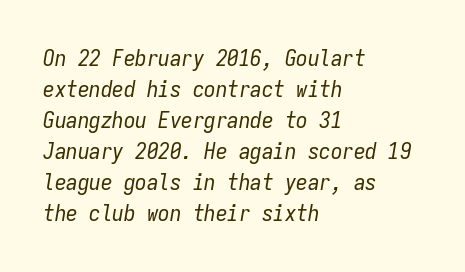
Q: Is the text bold? A: No.
Q: Is the text italic (slanted)? A: Yes, it leans right by about 9 degrees.
Q: Is the text underlined? A: No.
Q: How is the paragraph aligned? A: Left-aligned.
Q: Is the spacing between letters normal or unusually wide? A: Normal.
Q: Is the spacing between lines tight, normal or loose? A: Normal.
